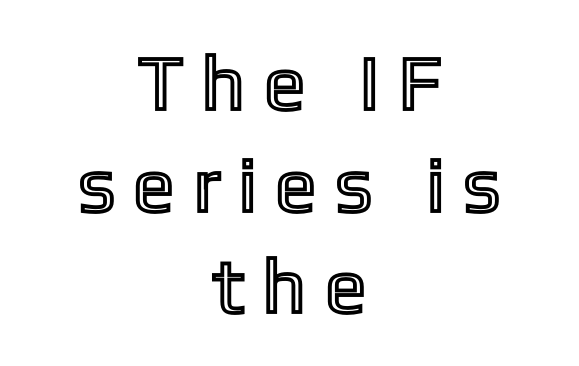
Q: Is the text italic (slanted)? A: No, it is upright.
Q: Is the text underlined? A: No.
Q: How is the paragraph aligned? A: Centered.
Q: Is the spacing between letters normal or unusually wide? A: Unusually wide.
Q: Is the spacing between lines tight, normal or loose? A: Normal.
Q: Width (condensed, normal, or wide)? A: Condensed.
Q: x-height? A: Medium.
Q: Monospaced? A: No.
